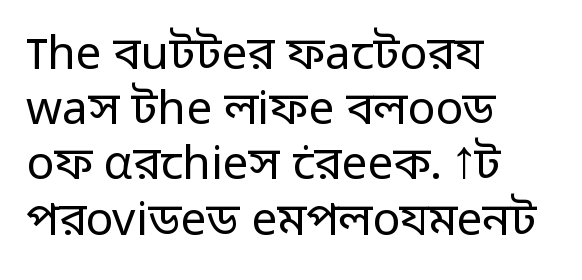
{"serif": "no", "italic": "no", "bold": "no", "weight": "regular", "width": "normal", "stroke_contrast": "low", "x_height": "medium", "monospaced": "no", "underline": "no", "align": "left", "line_spacing_ratio": 1.2, "letter_spacing": "normal", "letter_spacing_em": 0.0, "glyph_px": 46}
